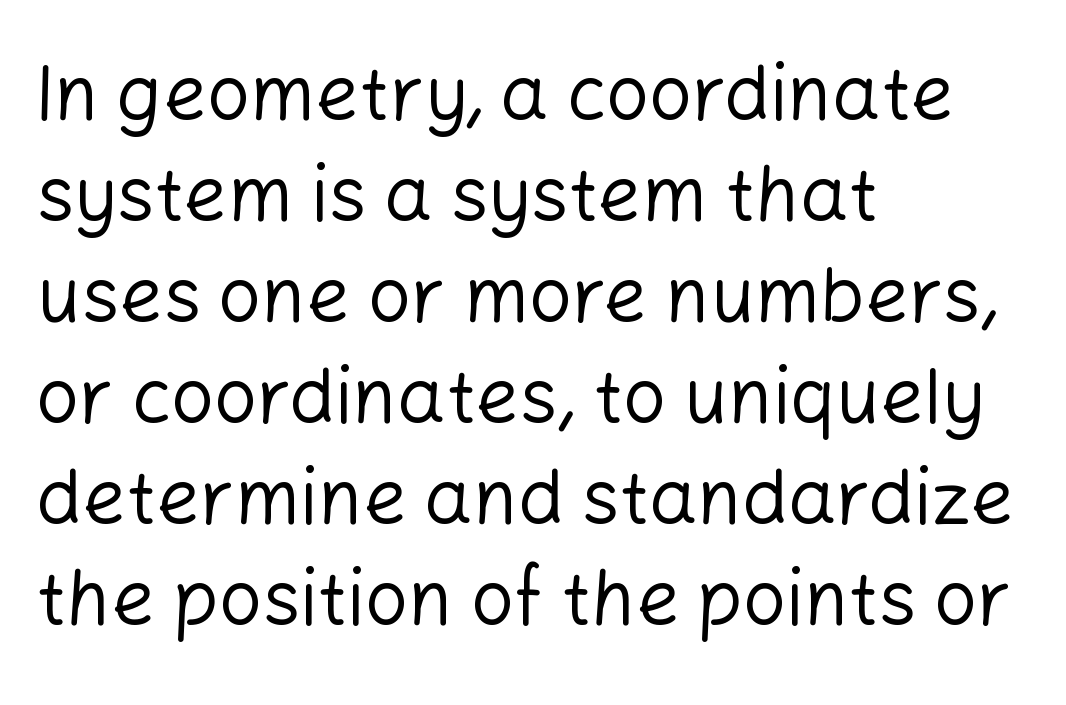
The image shows 76 px regular-weight sans-serif type, upright; set left-aligned, normal line spacing (1.33x), normal letter spacing, not underlined; low stroke contrast and a medium x-height.
